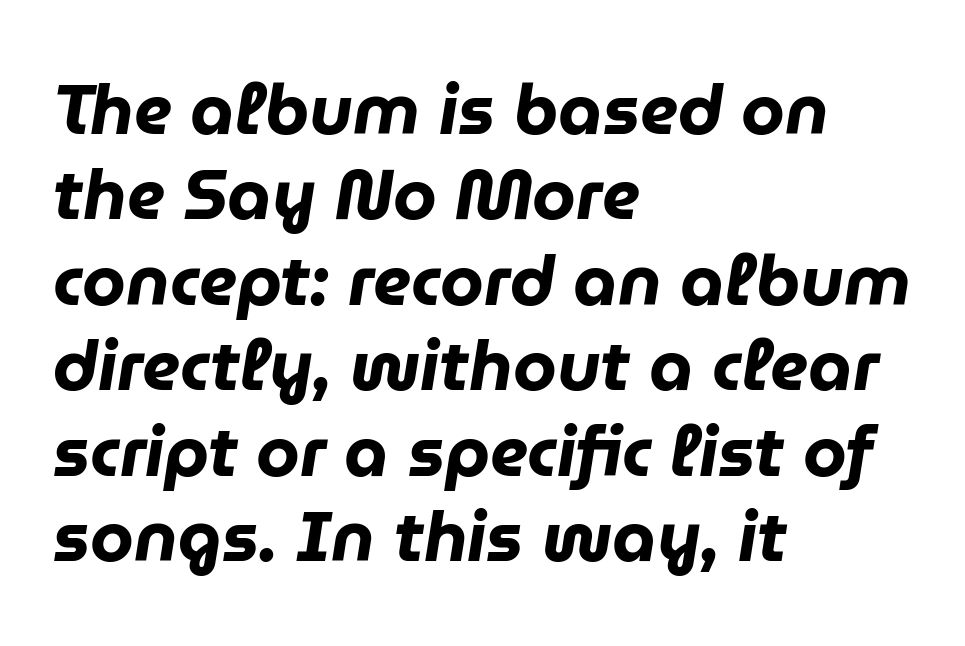
Q: Is the text bold? A: Yes.
Q: Is the text italic (slanted)? A: Yes, it leans right by about 9 degrees.
Q: Is the text underlined? A: No.
Q: How is the paragraph aligned? A: Left-aligned.
Q: Is the spacing between letters normal or unusually wide? A: Normal.
Q: Width (condensed, normal, or wide)? A: Normal.
Q: Stroke contrast? A: Low.
Q: x-height? A: Medium.
Q: Monospaced? A: No.
